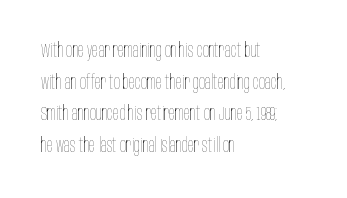
Teacher's note: observe the even left margin — that is flush-left alignment. The passage shown is not underscored anywhere. The rendering uses a moderate line-height, typical for paragraphs. Ascenders rise straight up at ninety degrees. Nobody touched the tracking dial on this one.
